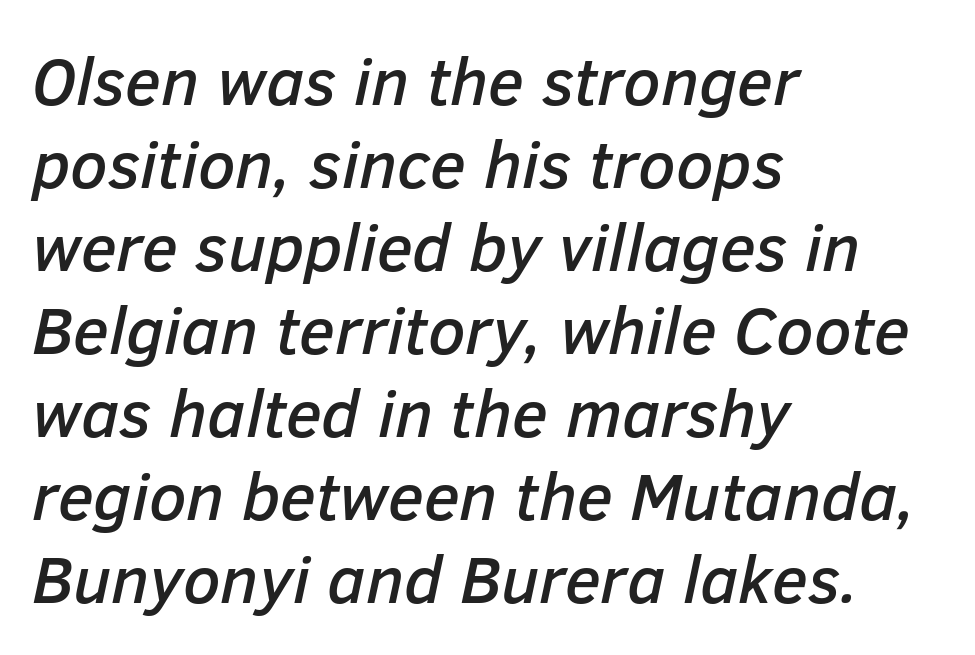
The image shows 67 px text type, italic (leaning right); set left-aligned, line spacing 1.24x, normal letter spacing, not underlined; low stroke contrast and a medium x-height.
